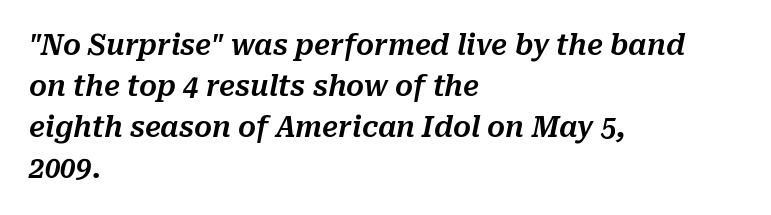
The image shows 28 px text type, italic (leaning right); set left-aligned, normal line spacing (1.47x), normal letter spacing, not underlined; medium stroke contrast and a medium x-height.
